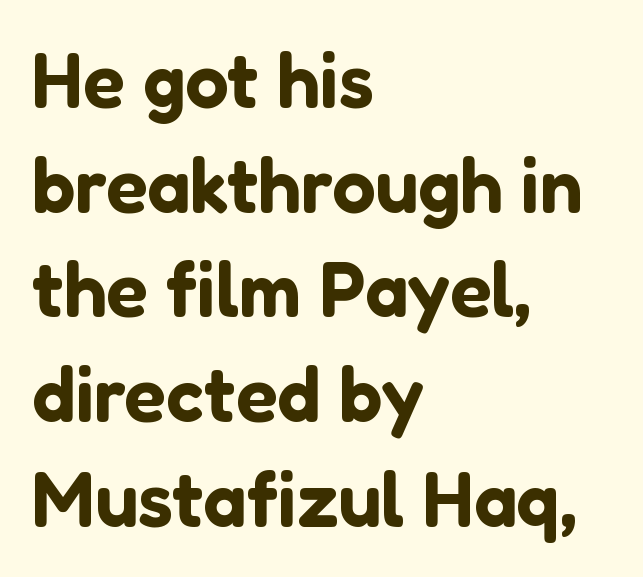
The image shows 77 px sans-serif type, upright; set left-aligned, normal line spacing (1.36x), normal letter spacing, not underlined; low stroke contrast and a medium x-height.
